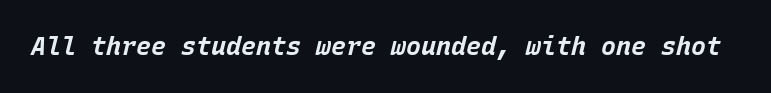
The image shows 25 px bold type, italic (leaning right); set normal letter spacing, not underlined.
